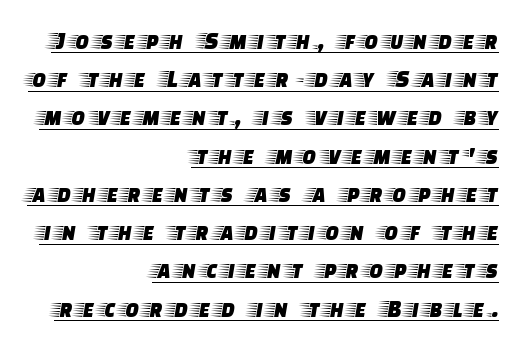
The words here are underlined. These lines have a slow, spaced-out rhythm from letter to letter. Reading down the column, the eye jumps a familiar distance to each next line. The paragraph has a hard right edge and a soft left edge.
